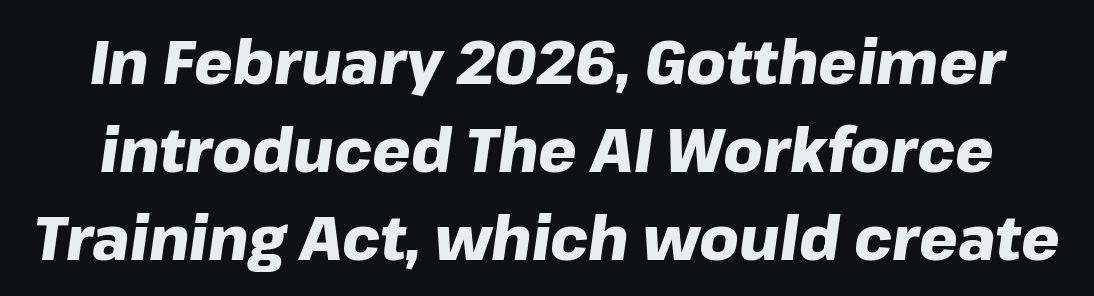
{"italic": "yes", "lean": "right", "slant_degrees": 8, "bold": "yes", "weight": "heavy", "width": "normal", "stroke_contrast": "low", "x_height": "medium", "monospaced": "no", "underline": "no", "line_spacing": "normal", "line_spacing_ratio": 1.44, "letter_spacing": "normal", "letter_spacing_em": 0.0, "glyph_px": 61}
